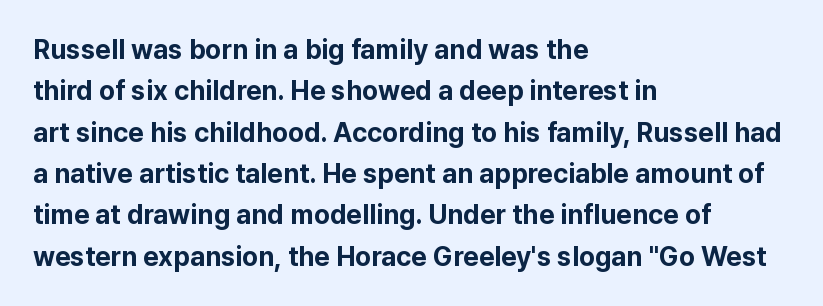
{"italic": "no", "bold": "yes", "underline": "no", "align": "left", "line_spacing": "normal", "line_spacing_ratio": 1.53, "letter_spacing": "normal", "letter_spacing_em": 0.0, "glyph_px": 27}
